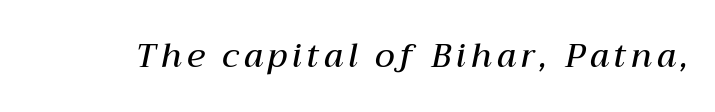
The image shows 33 px semibold type, italic (leaning right); set not underlined; medium stroke contrast and a medium x-height.
